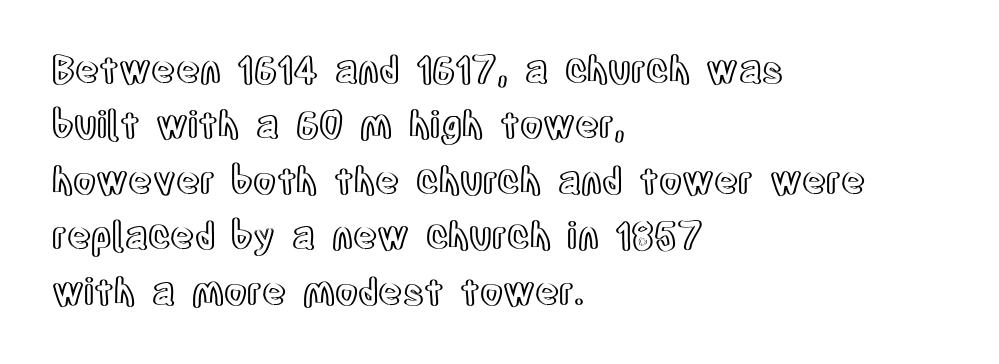
The image shows 37 px condensed type, upright; set left-aligned, normal line spacing (1.5x), normal letter spacing, not underlined; a large x-height.
